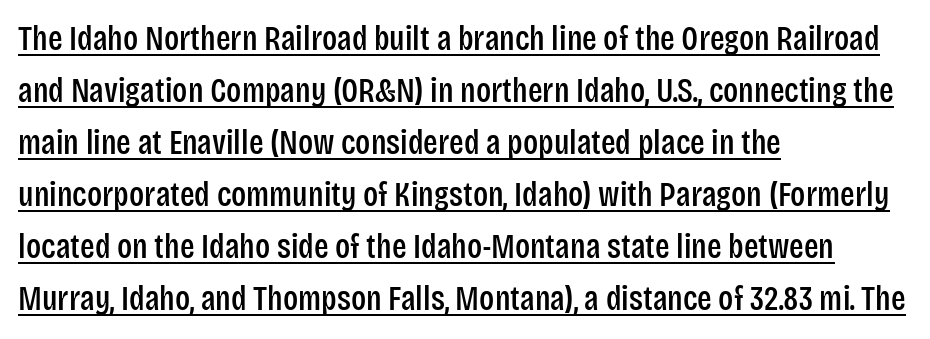
The line texture is even and compact thanks to regular tracking. This sample uses a sans-serif face. The font's upright variant was chosen for this text. In CSS terms this would be text-align: left.
